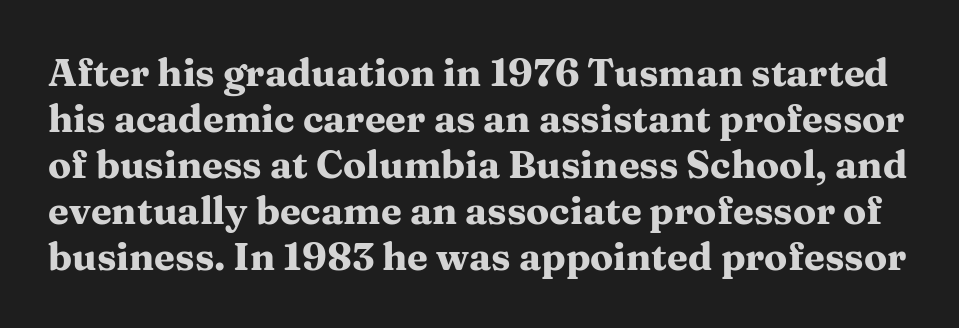
The image shows 38 px heavy, wide serif type, upright; set line spacing 1.21x, normal letter spacing, not underlined; medium stroke contrast and a medium x-height.
